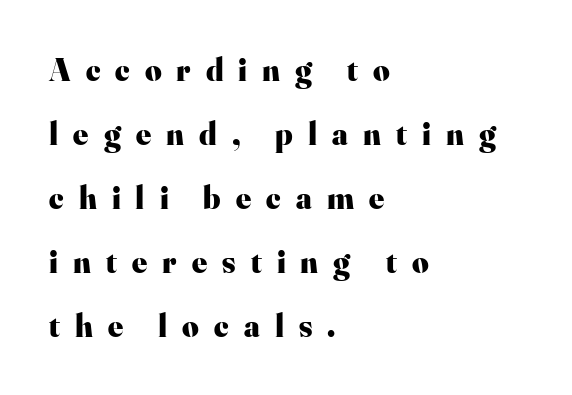
The image shows 32 px heavy serif type, upright; set left-aligned, loose line spacing (2.0x), unusually wide letter spacing (+0.47 em), not underlined; high stroke contrast and a small x-height.
